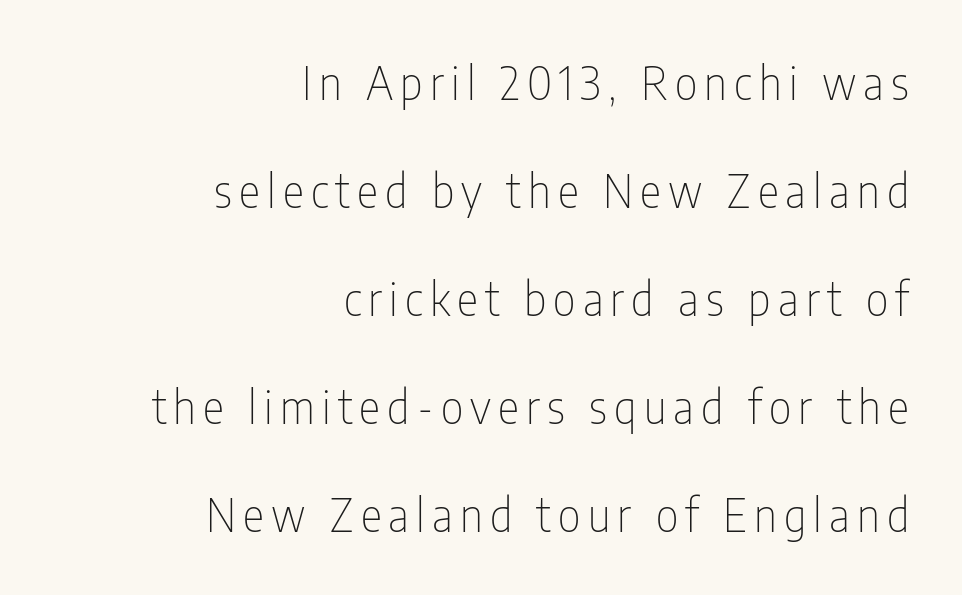
{"serif": "no", "italic": "no", "bold": "no", "weight": "thin", "width": "condensed", "stroke_contrast": "low", "x_height": "medium", "monospaced": "no", "underline": "no", "align": "right", "line_spacing": "loose", "line_spacing_ratio": 2.4, "glyph_px": 45}
